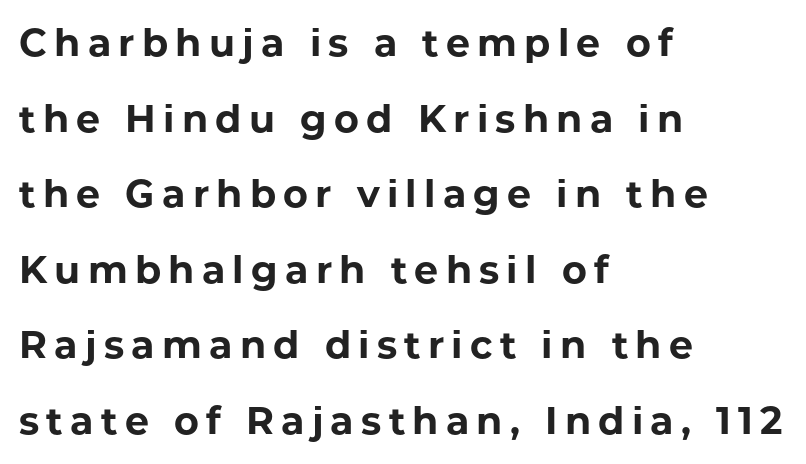
The image shows 38 px bold sans-serif type, upright; set left-aligned, loose line spacing (1.99x), not underlined; low stroke contrast and a medium x-height.
